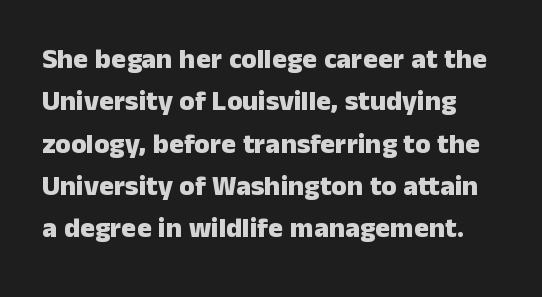
Glyph-to-glyph distance matches everyday printed text. Regarding leading, the lines here are spaced in the standard way. Unmarked baselines from the first word to the last. A typesetter would label this face a sans. Set as a true bold cut, around the 700 mark. Posture: upright roman.
